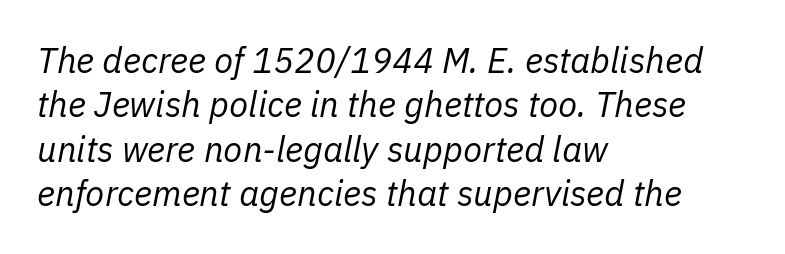
The image shows 35 px regular-weight type, italic (leaning right); set left-aligned, normal line spacing (1.27x), normal letter spacing, not underlined; low stroke contrast and a medium x-height.
